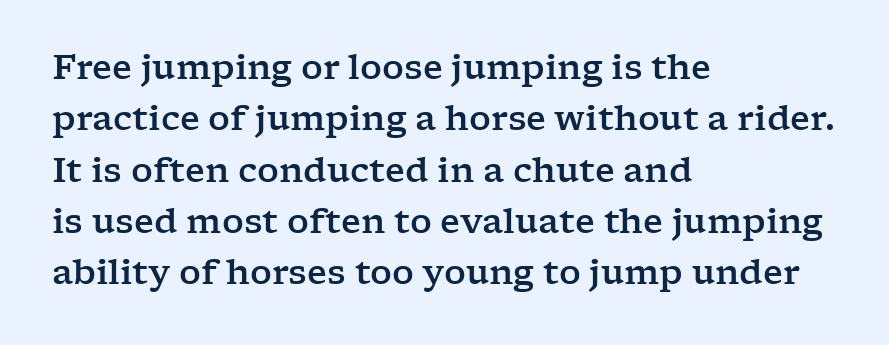
{"serif": "yes", "italic": "no", "width": "wide", "stroke_contrast": "low", "x_height": "medium", "monospaced": "no", "underline": "no", "align": "left", "line_spacing": "normal", "line_spacing_ratio": 1.51, "letter_spacing": "normal", "letter_spacing_em": 0.0, "glyph_px": 34}
